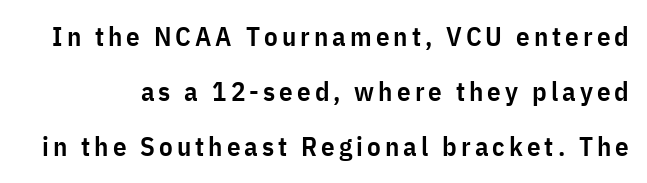
The image shows 27 px text type, upright; set loose line spacing (2.04x), not underlined.
